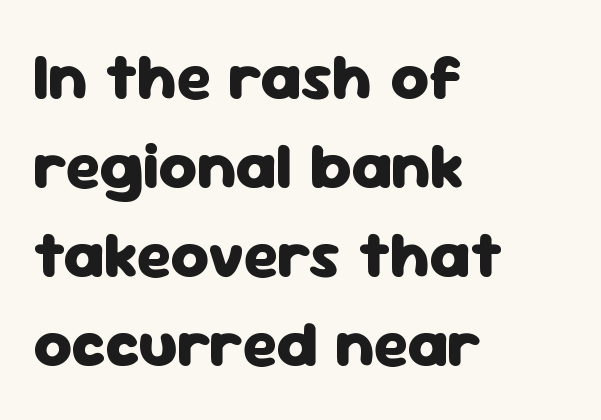
Q: Is the text bold? A: Yes.
Q: Is the text italic (slanted)? A: No, it is upright.
Q: Is the typeface a serif or a sans-serif typeface? A: Sans-serif.
Q: Is the text underlined? A: No.
Q: How is the paragraph aligned? A: Left-aligned.
Q: Is the spacing between letters normal or unusually wide? A: Normal.
Q: Is the spacing between lines tight, normal or loose? A: Normal.
Q: Width (condensed, normal, or wide)? A: Normal.
Q: Stroke contrast? A: Low.
Q: x-height? A: Medium.
Q: Monospaced? A: No.
